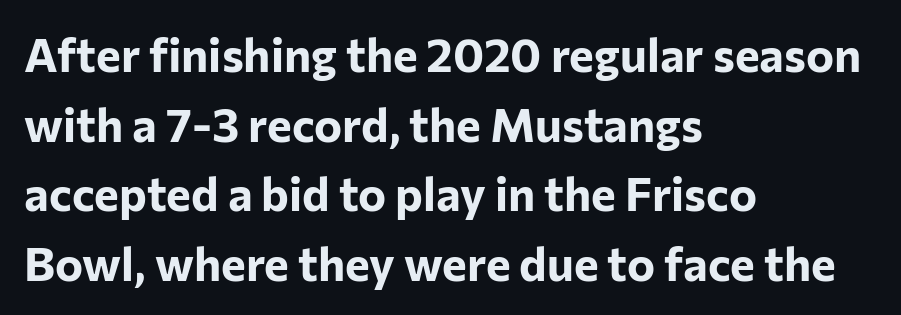
{"serif": "no", "italic": "no", "bold": "yes", "weight": "bold", "width": "normal", "stroke_contrast": "low", "x_height": "medium", "monospaced": "no", "underline": "no", "align": "left", "line_spacing": "normal", "line_spacing_ratio": 1.48, "letter_spacing": "normal", "letter_spacing_em": 0.0, "glyph_px": 47}
